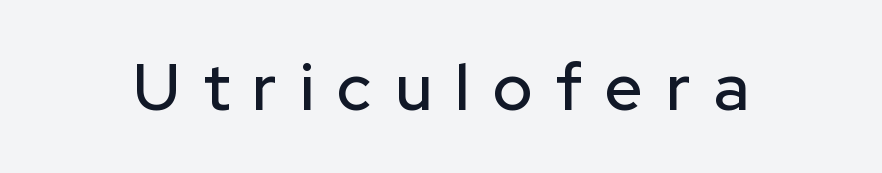
Q: Is the text italic (slanted)? A: No, it is upright.
Q: Is the typeface a serif or a sans-serif typeface? A: Sans-serif.
Q: Is the text underlined? A: No.
Q: Is the spacing between letters normal or unusually wide? A: Unusually wide.
Q: Width (condensed, normal, or wide)? A: Normal.
Q: Stroke contrast? A: Low.
Q: x-height? A: Medium.
Q: Monospaced? A: No.
